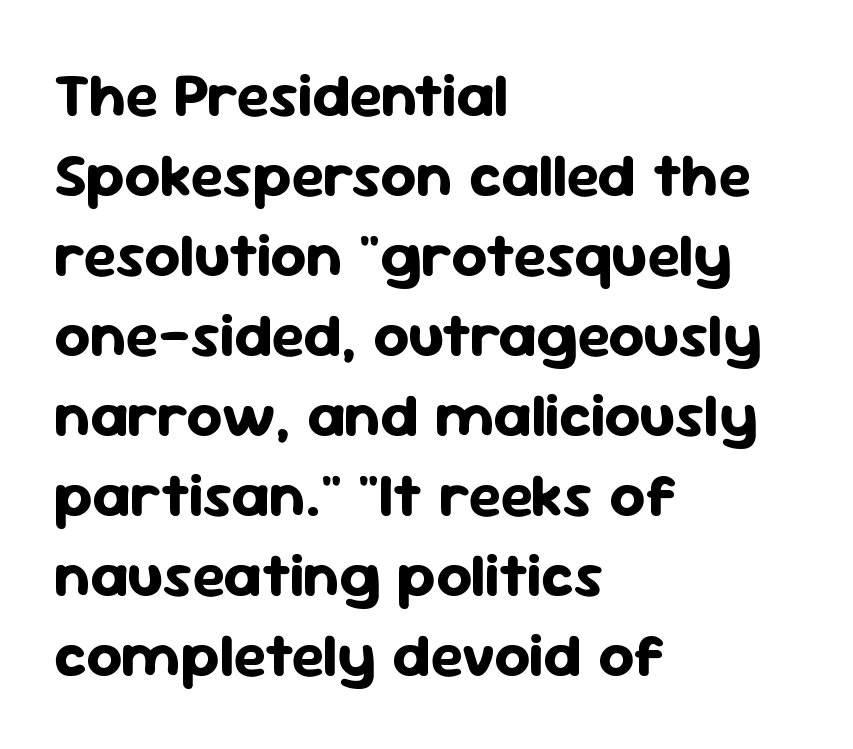
Horizontally, the lines are justified to the leading edge only. The glyphs have the mass of a bold cut. The specimen reads as upright at a glance. Line spacing here is normal.
